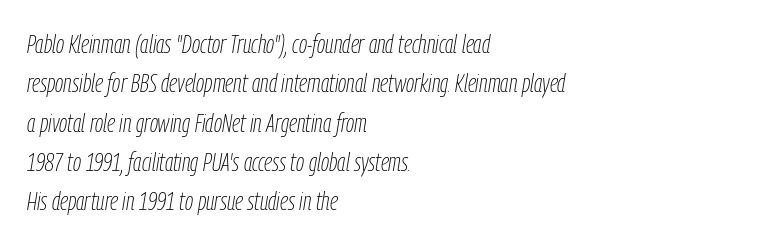
Q: Is the text bold? A: No.
Q: Is the text italic (slanted)? A: Yes, it leans right by about 9 degrees.
Q: Is the text underlined? A: No.
Q: How is the paragraph aligned? A: Left-aligned.
Q: Is the spacing between letters normal or unusually wide? A: Normal.
Q: Is the spacing between lines tight, normal or loose? A: Normal.
